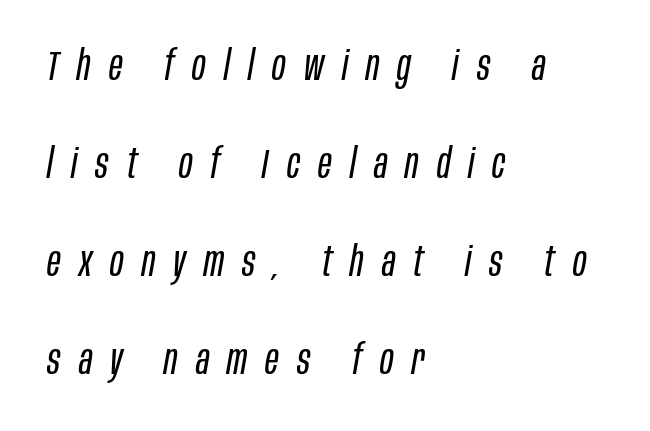
Q: Is the text bold? A: No.
Q: Is the text italic (slanted)? A: Yes, it leans right by about 10 degrees.
Q: Is the text underlined? A: No.
Q: How is the paragraph aligned? A: Left-aligned.
Q: Is the spacing between letters normal or unusually wide? A: Unusually wide.
Q: Is the spacing between lines tight, normal or loose? A: Loose.
Q: Width (condensed, normal, or wide)? A: Condensed.
Q: Stroke contrast? A: Low.
Q: x-height? A: Large.
Q: Monospaced? A: No.
